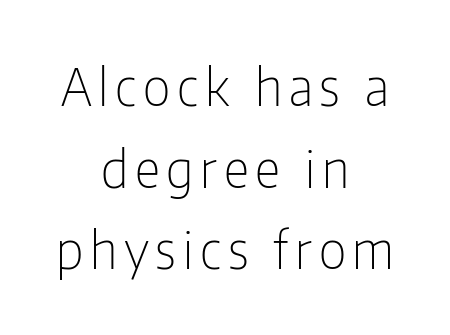
Rows of type keep a routine distance in the vertical direction. The setting favours the middle, as headings and verse often do. Serif or sans? Sans — the stroke terminals are bare. Is there any slant? The stems are plumb.
